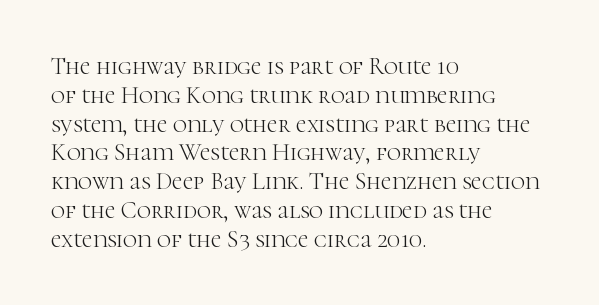
Q: Is the text bold? A: No.
Q: Is the text italic (slanted)? A: No, it is upright.
Q: Is the text underlined? A: No.
Q: How is the paragraph aligned? A: Left-aligned.
Q: Is the spacing between letters normal or unusually wide? A: Normal.
